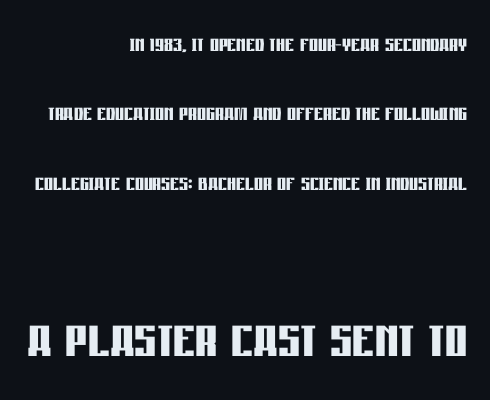
Q: Is the text bold? A: Yes.
Q: Is the text italic (slanted)? A: No, it is upright.
Q: Is the typeface a serif or a sans-serif typeface? A: Sans-serif.
Q: Is the text underlined? A: No.
Q: How is the paragraph aligned? A: Right-aligned.
Q: Is the spacing between letters normal or unusually wide? A: Normal.
Q: Is the spacing between lines tight, normal or loose? A: Loose.
Q: Which block of text is set in a larger size, the first (top) or the second (bottom)? A: The second (bottom) one.
Q: Width (condensed, normal, or wide)? A: Condensed.
Q: Stroke contrast? A: Low.
Q: x-height? A: Large.
Q: Monospaced? A: No.
